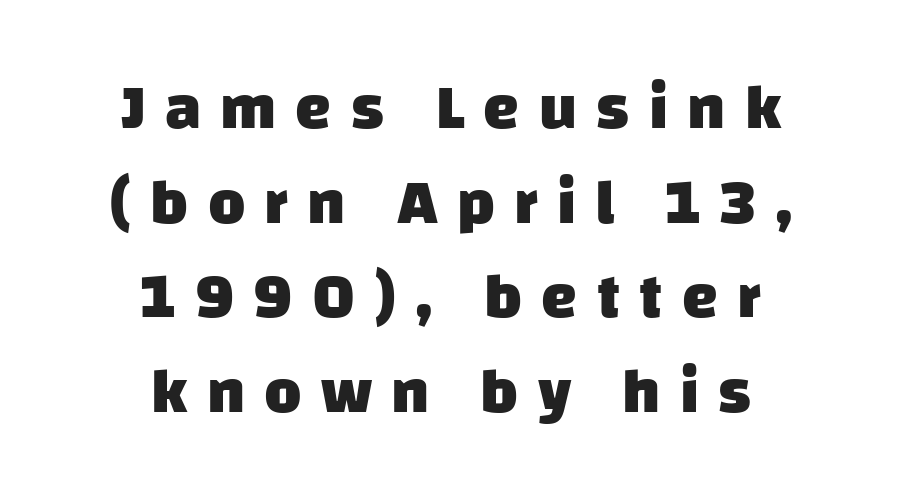
{"serif": "no", "bold": "yes", "weight": "heavy", "width": "normal", "stroke_contrast": "low", "x_height": "large", "monospaced": "no", "underline": "no", "align": "center", "line_spacing": "normal", "line_spacing_ratio": 1.48, "letter_spacing": "wide", "letter_spacing_em": 0.3, "glyph_px": 64}
